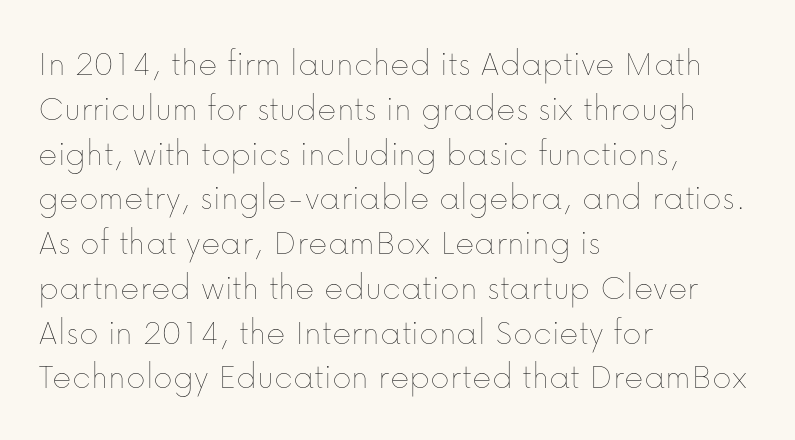
Q: Is the text bold? A: No.
Q: Is the text italic (slanted)? A: No, it is upright.
Q: Is the text underlined? A: No.
Q: How is the paragraph aligned? A: Left-aligned.
Q: Is the spacing between letters normal or unusually wide? A: Normal.
Q: Width (condensed, normal, or wide)? A: Normal.
Q: Stroke contrast? A: Low.
Q: x-height? A: Medium.
Q: Monospaced? A: No.
